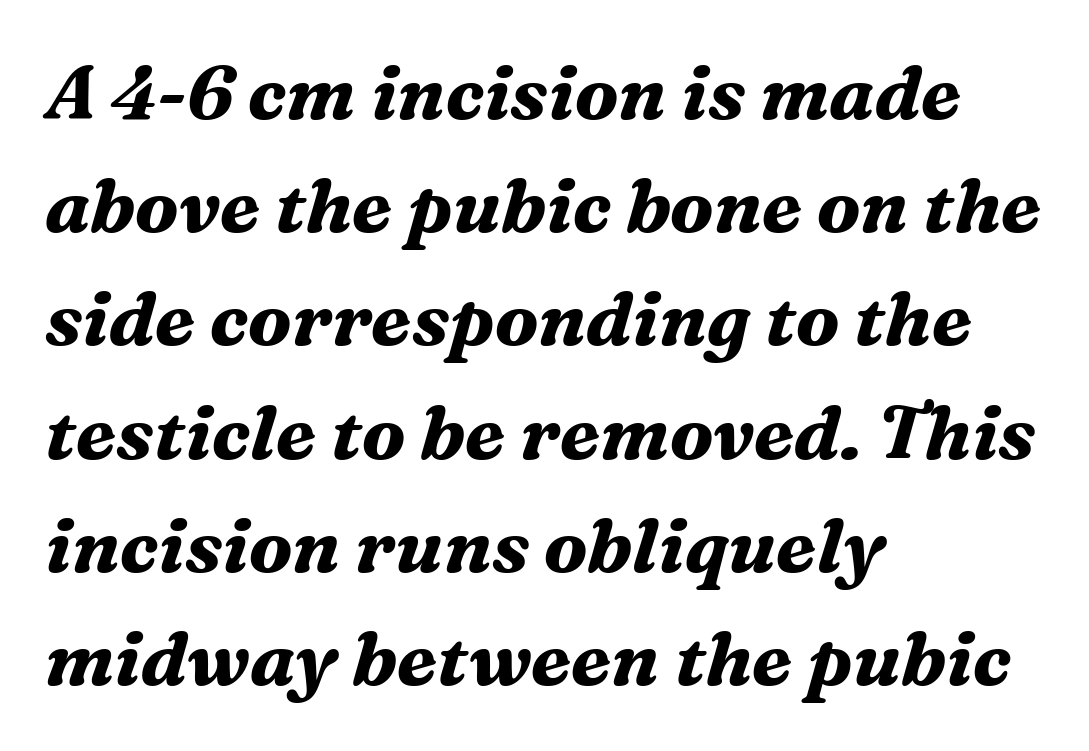
{"serif": "yes", "italic": "yes", "lean": "right", "slant_degrees": 16, "bold": "yes", "weight": "bold", "width": "normal", "stroke_contrast": "medium", "x_height": "medium", "monospaced": "no", "underline": "no", "align": "left", "line_spacing": "normal", "line_spacing_ratio": 1.51, "letter_spacing": "normal", "letter_spacing_em": 0.0, "glyph_px": 75}
